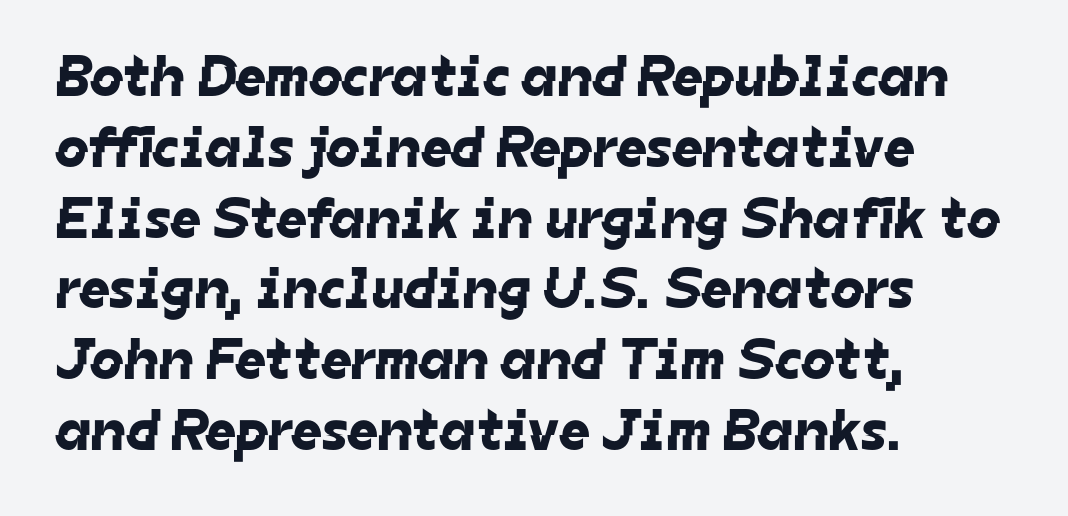
Does the type have serifs? No, each stem ends abruptly. Observe the ordinary spacing: letters are neighbours, not strangers. Alignment: flush left. Note the varied advance widths — an 'i' is clearly narrower than an 'm'. This rendering features lettering with no underline.
